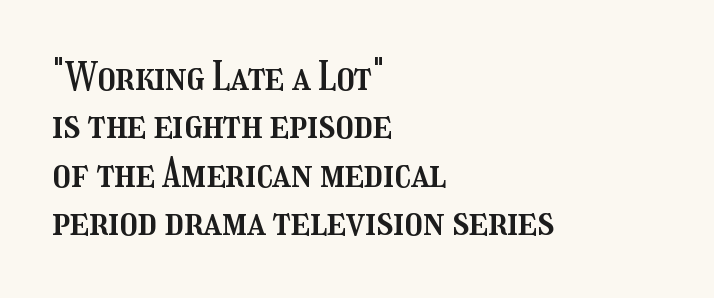
Upright lettering throughout. Glyph-to-glyph distance matches everyday printed text. Each line starts at the same left margin while the right side varies. The baseline area is clear. This sample has the flowing, uneven cadence of proportional lettering.
